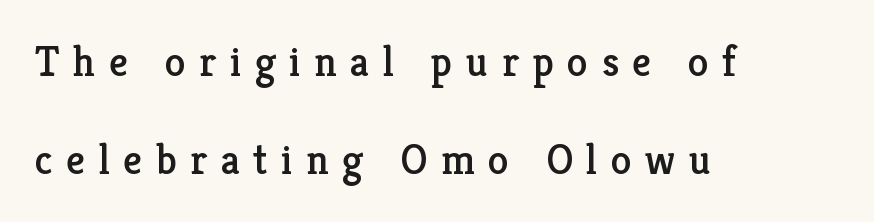
Q: Is the text italic (slanted)? A: No, it is upright.
Q: Is the typeface a serif or a sans-serif typeface? A: Serif.
Q: Is the text underlined? A: No.
Q: How is the paragraph aligned? A: Left-aligned.
Q: Is the spacing between letters normal or unusually wide? A: Unusually wide.
Q: Is the spacing between lines tight, normal or loose? A: Loose.
Q: Width (condensed, normal, or wide)? A: Normal.
Q: Stroke contrast? A: Low.
Q: x-height? A: Medium.
Q: Monospaced? A: No.
